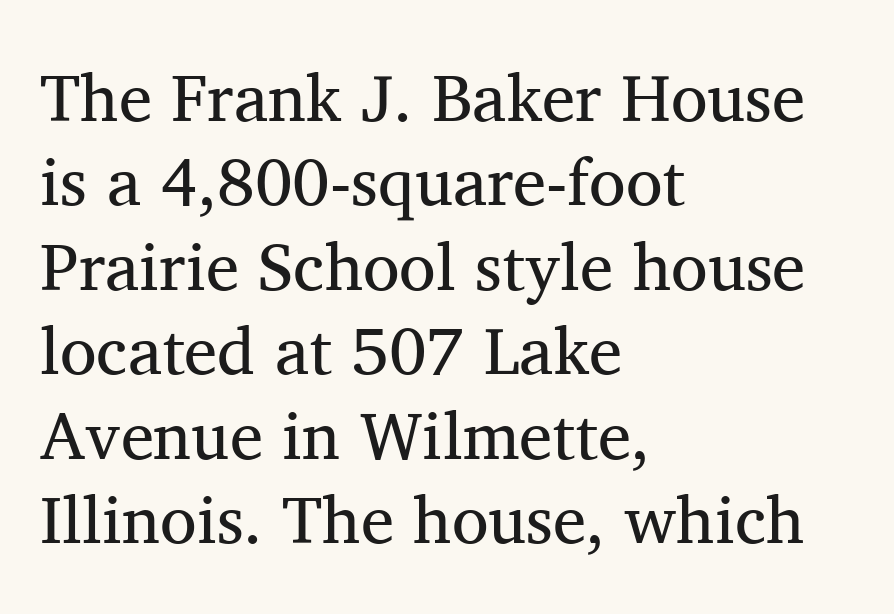
Q: Is the text bold? A: No.
Q: Is the text italic (slanted)? A: No, it is upright.
Q: Is the typeface a serif or a sans-serif typeface? A: Serif.
Q: Is the text underlined? A: No.
Q: How is the paragraph aligned? A: Left-aligned.
Q: Is the spacing between letters normal or unusually wide? A: Normal.
Q: Is the spacing between lines tight, normal or loose? A: Normal.
Q: Width (condensed, normal, or wide)? A: Normal.
Q: Stroke contrast? A: Medium.
Q: x-height? A: Medium.
Q: Monospaced? A: No.
